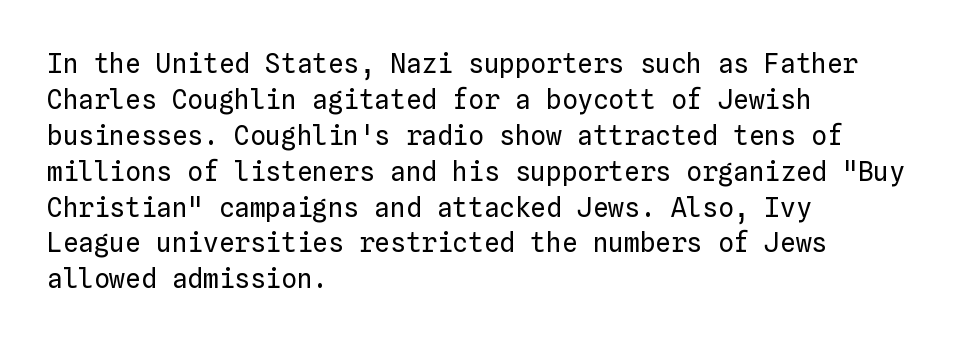
{"italic": "no", "bold": "no", "underline": "no", "align": "left", "line_spacing": "normal", "line_spacing_ratio": 1.38, "letter_spacing": "normal", "letter_spacing_em": 0.0, "glyph_px": 26}
